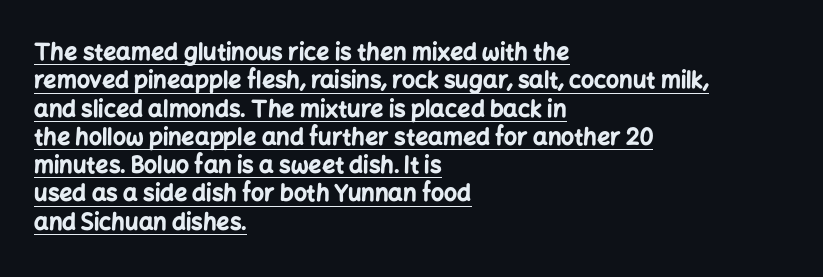
Compared with a centered layout, this one pins lines to the left instead. Words appear dense and cohesive because spacing is normal. Check the space under the baseline: a stroke is drawn there. The font is running at its bold setting. When letters stand straight like this, we call the style roman or upright.
